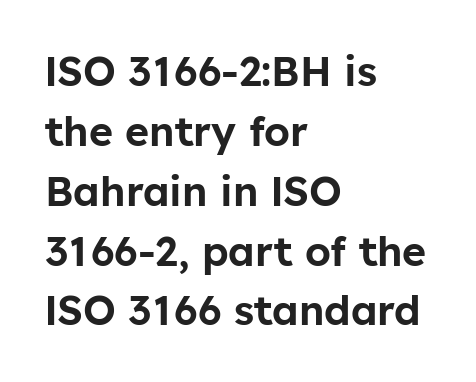
The image shows 41 px sans-serif type, upright; set left-aligned, normal line spacing (1.46x), normal letter spacing, not underlined; low stroke contrast and a medium x-height.
